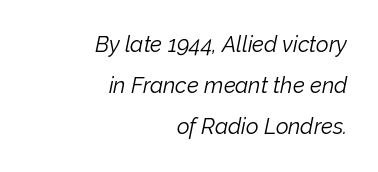
Q: Is the text bold? A: No.
Q: Is the text italic (slanted)? A: Yes, it leans right by about 12 degrees.
Q: Is the text underlined? A: No.
Q: How is the paragraph aligned? A: Right-aligned.
Q: Is the spacing between letters normal or unusually wide? A: Normal.
